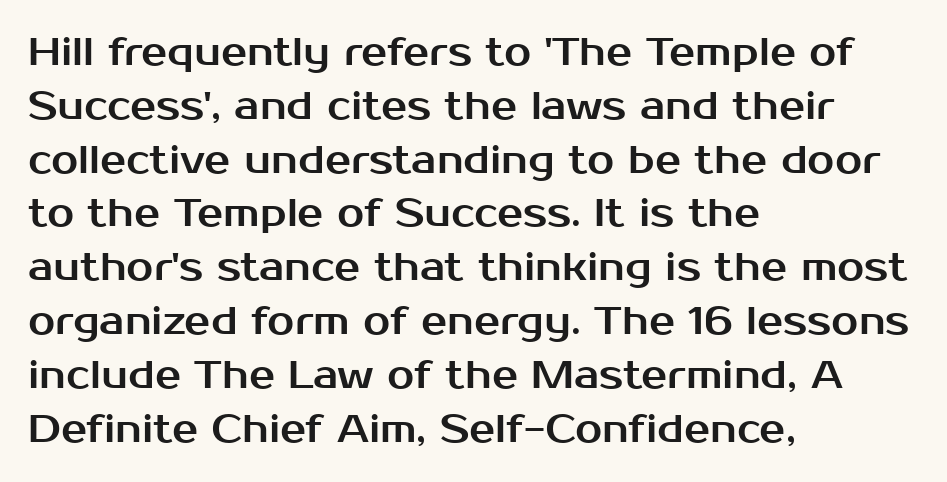
Is this a fixed-width face? No — the glyphs have proportional, varying widths. A classic flush-left, rag-right setting is used for this passage. Note: no serifs on the glyphs. The axis of the letterforms is exactly vertical. Glance below the letters and you will spot only blank space.
